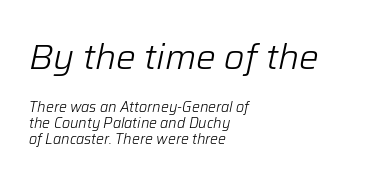
The image shows 35 px light type, italic (leaning right); set left-aligned, tight line spacing (1.12x), normal letter spacing, not underlined; the first (top) block is 2.5x larger; low stroke contrast and a medium x-height.
